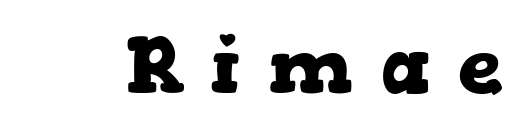
This rendering employs a face with finishing strokes, i.e., a serif. Students, note that the glyphs here are deliberately spaced far apart. The characters look thick and weighty, a clear bold. Descender tails drop into unmarked territory.
